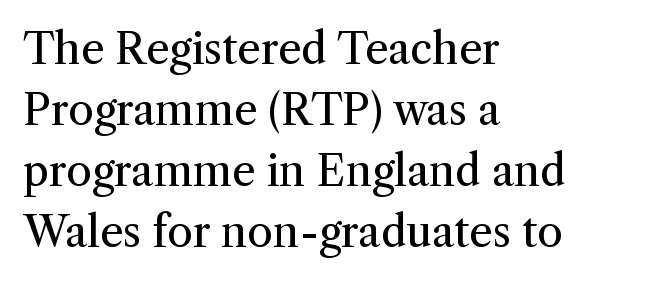
Q: Is the text bold? A: No.
Q: Is the text italic (slanted)? A: No, it is upright.
Q: Is the typeface a serif or a sans-serif typeface? A: Serif.
Q: Is the text underlined? A: No.
Q: How is the paragraph aligned? A: Left-aligned.
Q: Is the spacing between letters normal or unusually wide? A: Normal.
Q: Is the spacing between lines tight, normal or loose? A: Normal.
Q: Width (condensed, normal, or wide)? A: Normal.
Q: Stroke contrast? A: Medium.
Q: x-height? A: Medium.
Q: Monospaced? A: No.
